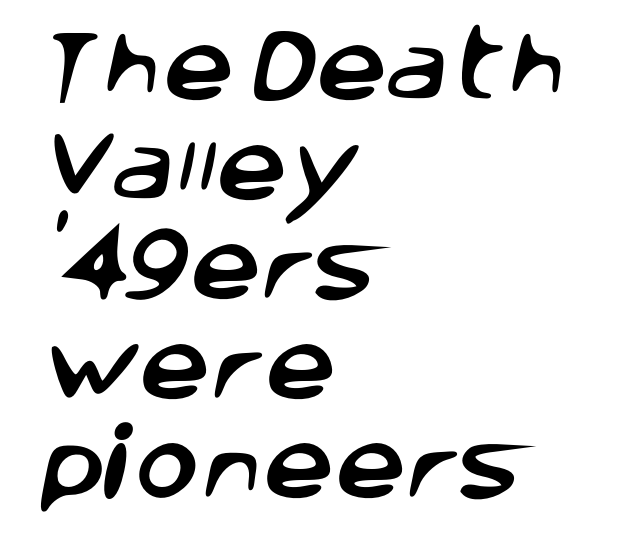
Note the varied advance widths — an 'i' is clearly narrower than an 'm'. Notice how the passage keeps a crisp vertical edge on the left only. Decoration check: the copy has no underline. Tracking here is standard; glyphs follow each other at the usual distance. The rendering shows plain stroke endings on the letterforms — a sans-serif design.
